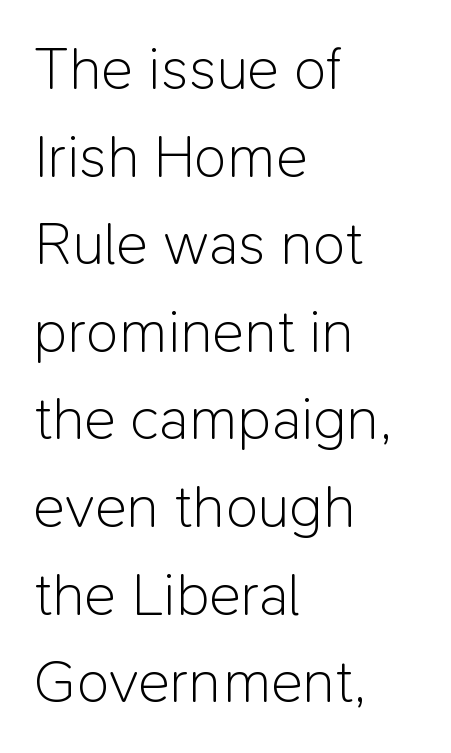
Q: Is the text bold? A: No.
Q: Is the text italic (slanted)? A: No, it is upright.
Q: Is the typeface a serif or a sans-serif typeface? A: Sans-serif.
Q: Is the text underlined? A: No.
Q: How is the paragraph aligned? A: Left-aligned.
Q: Is the spacing between letters normal or unusually wide? A: Normal.
Q: Is the spacing between lines tight, normal or loose? A: Normal.
Q: Width (condensed, normal, or wide)? A: Normal.
Q: Stroke contrast? A: Low.
Q: x-height? A: Medium.
Q: Monospaced? A: No.
